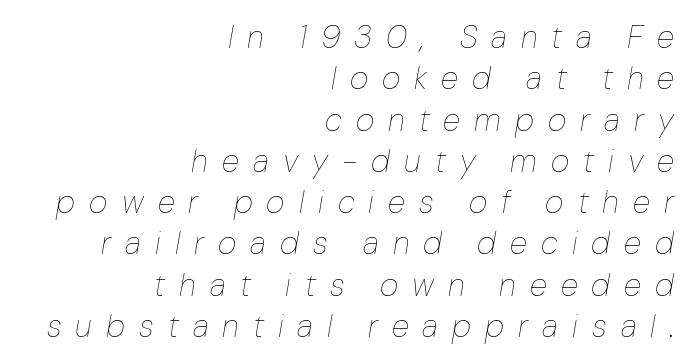
Q: Is the text bold? A: No.
Q: Is the text italic (slanted)? A: Yes, it leans right by about 10 degrees.
Q: Is the text underlined? A: No.
Q: How is the paragraph aligned? A: Right-aligned.
Q: Is the spacing between letters normal or unusually wide? A: Unusually wide.
Q: Is the spacing between lines tight, normal or loose? A: Normal.
Q: Width (condensed, normal, or wide)? A: Normal.
Q: Stroke contrast? A: Low.
Q: x-height? A: Medium.
Q: Monospaced? A: No.
